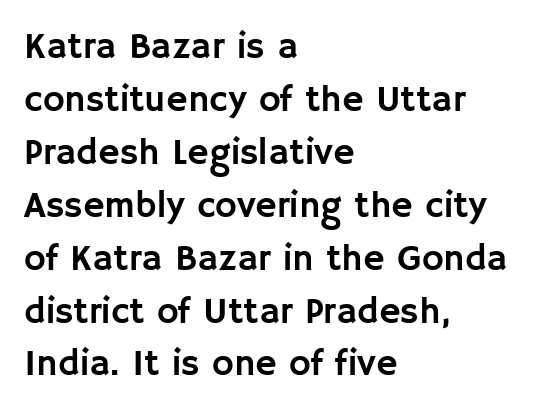
The image shows 37 px sans-serif type, upright; set left-aligned, normal line spacing (1.43x), normal letter spacing, not underlined; low stroke contrast and a large x-height.
